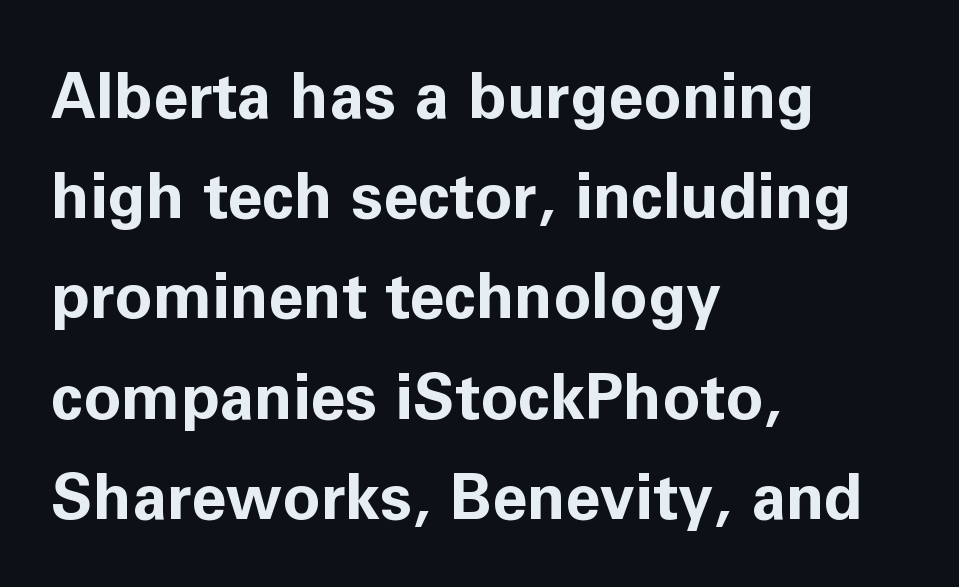
Q: Is the text bold? A: Yes.
Q: Is the text italic (slanted)? A: No, it is upright.
Q: Is the typeface a serif or a sans-serif typeface? A: Sans-serif.
Q: Is the text underlined? A: No.
Q: How is the paragraph aligned? A: Left-aligned.
Q: Is the spacing between letters normal or unusually wide? A: Normal.
Q: Is the spacing between lines tight, normal or loose? A: Normal.
Q: Width (condensed, normal, or wide)? A: Normal.
Q: Stroke contrast? A: Low.
Q: x-height? A: Medium.
Q: Monospaced? A: No.
